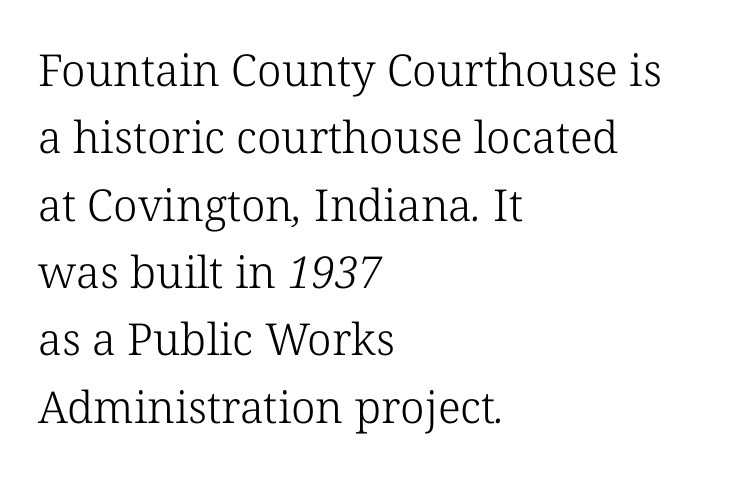
The image shows 44 px light serif type; set left-aligned, normal line spacing (1.53x), normal letter spacing, not underlined; low stroke contrast and a medium x-height.
